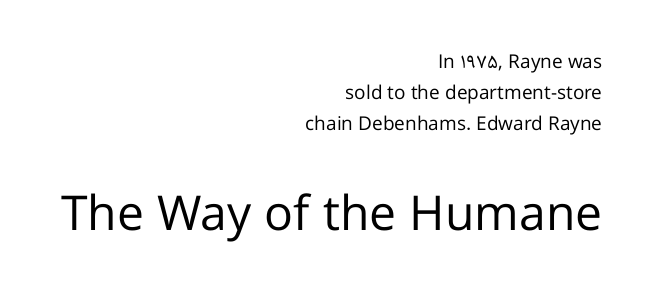
Looks like regular typesetting: each glyph gets only the width it needs. Designer's note — italics off, roman on. This layout puts the modest block above and the oversized block below. In CSS terms this would be text-align: right. Underlining? Definitely not there. Heaviness? Minimal to ordinary, like unemphasized prose.
